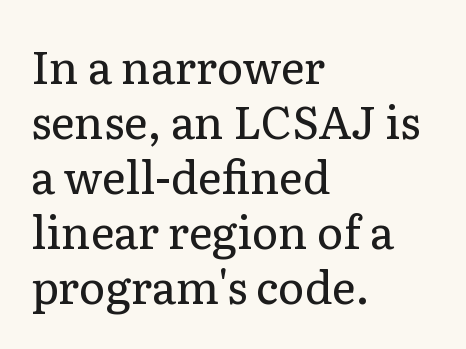
{"serif": "yes", "italic": "no", "bold": "no", "weight": "regular", "width": "normal", "stroke_contrast": "low", "x_height": "medium", "monospaced": "no", "underline": "no", "align": "left", "line_spacing_ratio": 1.22, "letter_spacing": "normal", "letter_spacing_em": 0.0, "glyph_px": 45}
